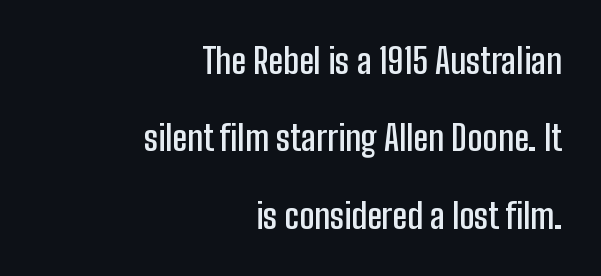
The image shows 35 px semibold, condensed sans-serif type, upright; set right-aligned, loose line spacing (2.21x), normal letter spacing, not underlined; low stroke contrast and a medium x-height.
